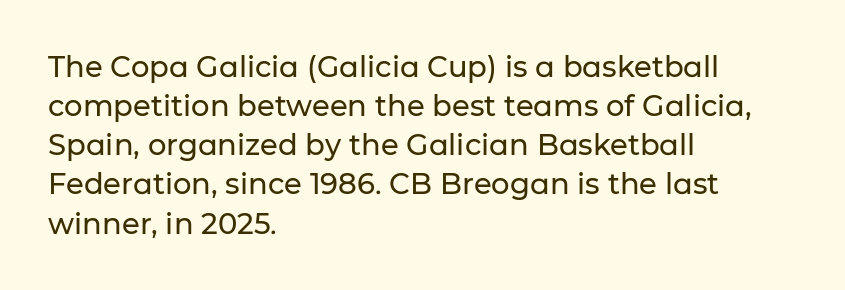
The image shows 29 px sans-serif type, upright; set left-aligned, normal line spacing (1.35x), normal letter spacing, not underlined; low stroke contrast and a medium x-height.
